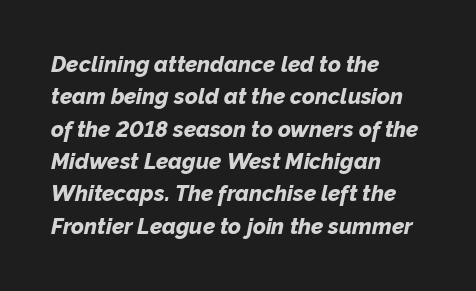
The image shows 22 px bold type, italic (leaning right); set left-aligned, normal line spacing (1.47x), normal letter spacing, not underlined.
